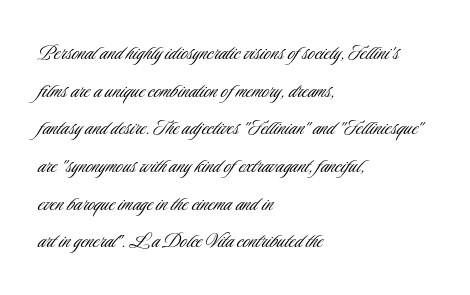
The setting favours the left margin, as ordinary paragraphs usually do. The face looks like a standard text weight, possibly lighter. Each row of text sits above clean, open space.
